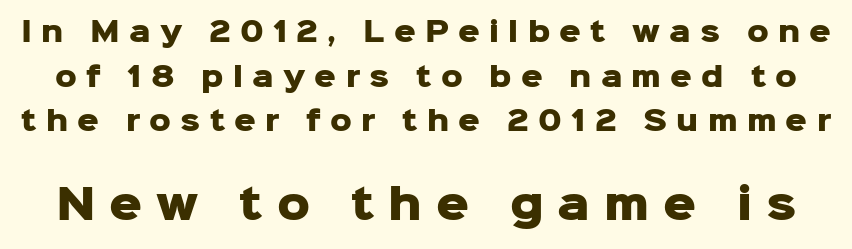
{"serif": "no", "italic": "no", "bold": "yes", "weight": "heavy", "width": "normal", "stroke_contrast": "low", "x_height": "medium", "monospaced": "no", "underline": "no", "line_spacing": "normal", "line_spacing_ratio": 1.65, "letter_spacing": "wide", "letter_spacing_em": 0.34, "larger_block": "second", "size_ratio": 1.52, "glyph_px": 41}
